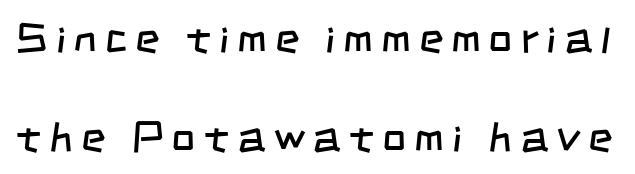
The image shows 42 px regular-weight, condensed sans-serif type; set loose line spacing (2.35x), not underlined; low stroke contrast and a large x-height.
